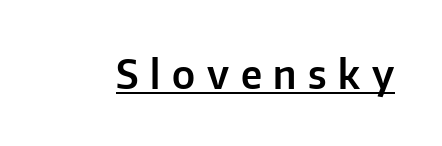
Q: Is the text italic (slanted)? A: No, it is upright.
Q: Is the typeface a serif or a sans-serif typeface? A: Sans-serif.
Q: Is the text underlined? A: Yes.
Q: Is the spacing between letters normal or unusually wide? A: Unusually wide.
Q: Width (condensed, normal, or wide)? A: Normal.
Q: Stroke contrast? A: Low.
Q: x-height? A: Medium.
Q: Monospaced? A: No.
